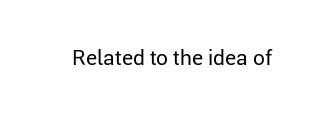
{"italic": "no", "bold": "no", "underline": "no", "letter_spacing": "normal", "letter_spacing_em": 0.0, "glyph_px": 21}
